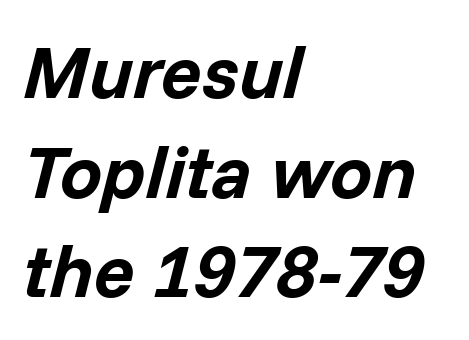
Anything drawn beneath the words? Only blank space. Here the designer chose a conventional face with non-uniform glyph widths. Typesetter's note: full bold, strokes at maximum text heaviness. The space between consecutive lines is moderate. The gaps between neighbouring characters are ordinary and unremarkable. This sample is left-justified, so line endings fall wherever the words run out.
